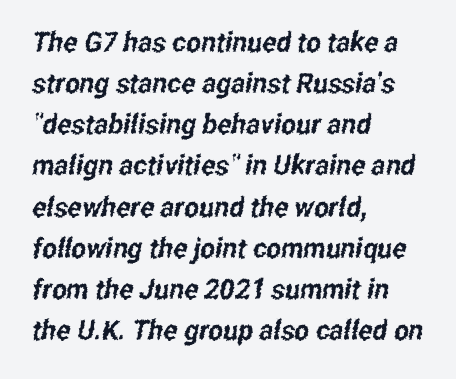
Does the leading feel generous? No, just average. Each letter's strokes conclude bluntly, with no projecting serifs. These lines are set flush left with a ragged right edge. Glyph-to-glyph distance matches everyday printed text.
